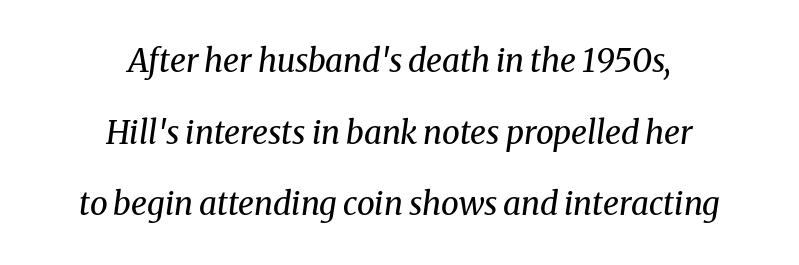
The image shows 32 px regular-weight serif type, italic (leaning right); set centered, loose line spacing (2.24x), normal letter spacing, not underlined; medium stroke contrast and a medium x-height.
